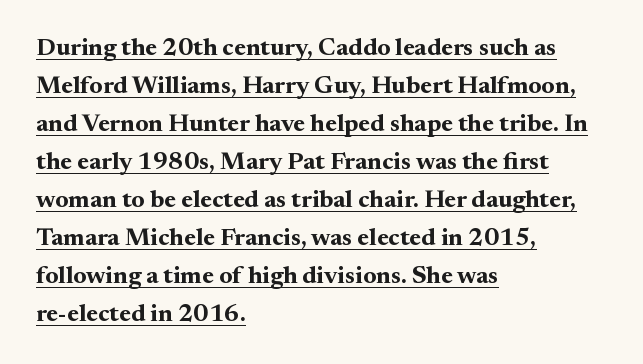
The letters are bold, with thick, heavy strokes. Leading: standard. This sample uses plain, unmodified letter spacing. Caption: multi-line text, flush left, ragged right. Rendered with straight, roman letterforms.
